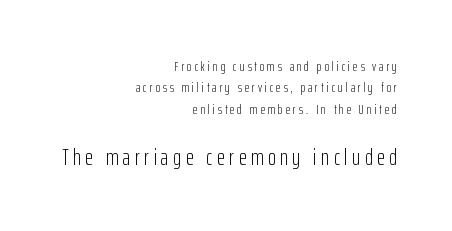
Stroke thickness stays within the range of a standard reading face or lighter. Interline gaps are of average width in this sample. Characters follow at a spacing far wider than the type designer built in. Tall strokes in this sample are plumb rather than angled.
